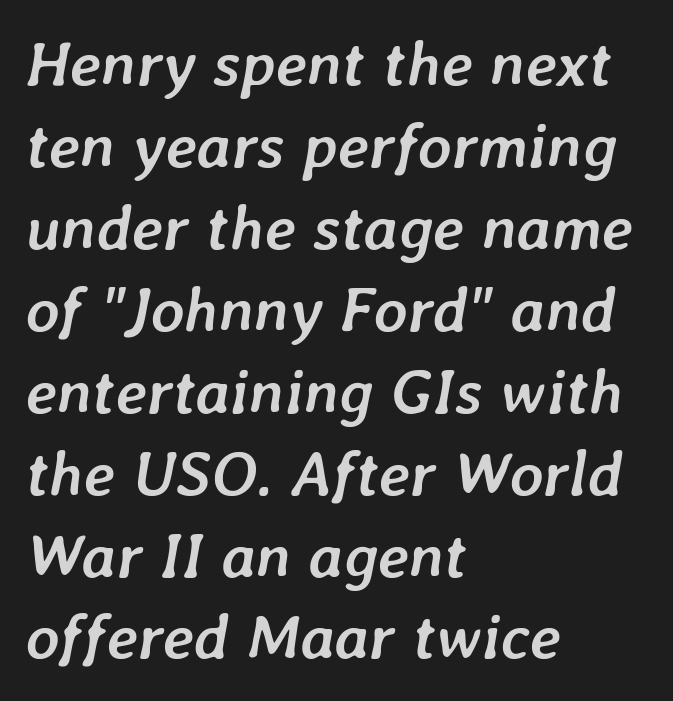
Q: Is the text bold? A: Yes.
Q: Is the text italic (slanted)? A: Yes, it leans right by about 7 degrees.
Q: Is the text underlined? A: No.
Q: How is the paragraph aligned? A: Left-aligned.
Q: Is the spacing between letters normal or unusually wide? A: Normal.
Q: Is the spacing between lines tight, normal or loose? A: Normal.
Q: Width (condensed, normal, or wide)? A: Normal.
Q: Stroke contrast? A: Low.
Q: x-height? A: Medium.
Q: Monospaced? A: No.
